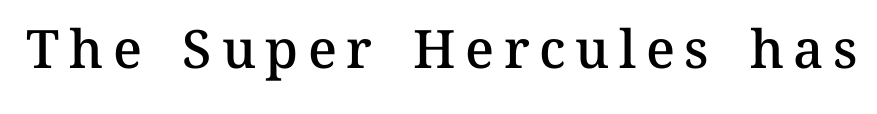
{"italic": "no", "bold": "semi", "weight": "semibold", "width": "normal", "stroke_contrast": "medium", "x_height": "medium", "monospaced": "no", "underline": "no", "glyph_px": 53}
